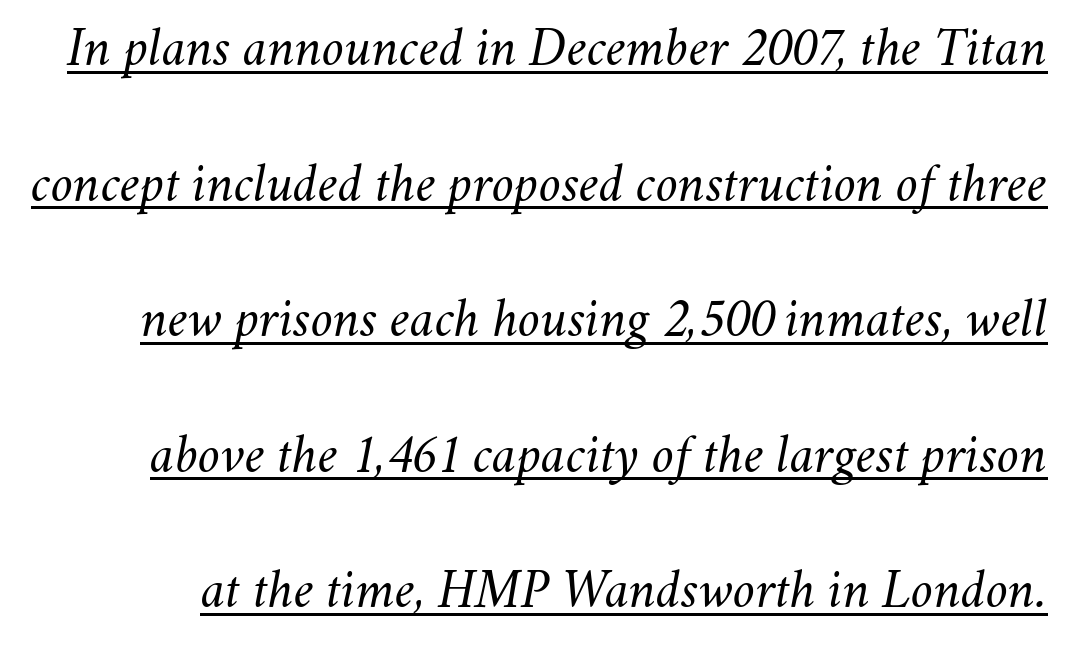
Looks like regular typesetting: each glyph gets only the width it needs. Default kerning and tracking; the words read as compact shapes. Honestly, the rows look like they've been pulled way apart. This sample uses an oblique cut, with every glyph tilted off the vertical.
